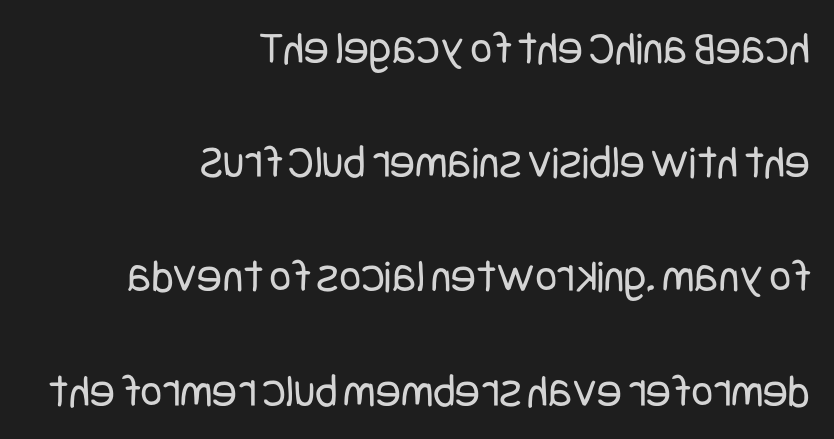
The image shows 47 px regular-weight, condensed sans-serif type, upright; set right-aligned, loose line spacing (2.43x), normal letter spacing, not underlined; low stroke contrast and a large x-height.
